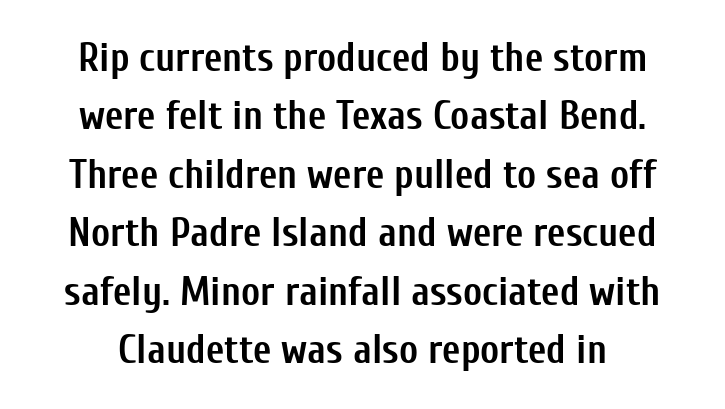
Lines of text with bare space underneath. A dark, heavy texture on the line: the type is bold. Notice how the stems are strictly vertical — no italics here. Is there much room between lines? A standard amount, neither cramped nor airy. Observe the absence of serifs on each vertical stroke in this sample.
